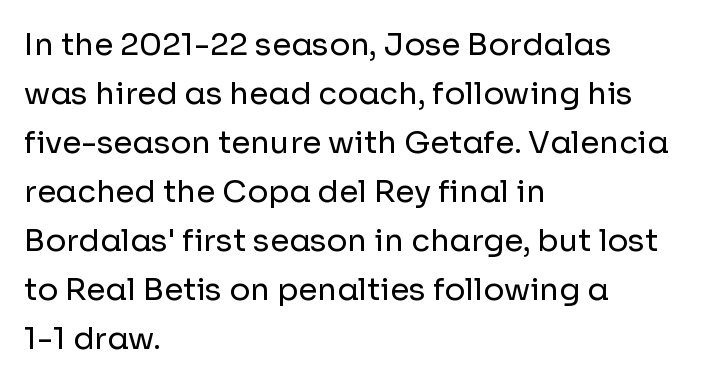
Q: Is the text bold? A: No.
Q: Is the text italic (slanted)? A: No, it is upright.
Q: Is the typeface a serif or a sans-serif typeface? A: Sans-serif.
Q: Is the text underlined? A: No.
Q: How is the paragraph aligned? A: Left-aligned.
Q: Is the spacing between letters normal or unusually wide? A: Normal.
Q: Is the spacing between lines tight, normal or loose? A: Normal.
Q: Width (condensed, normal, or wide)? A: Normal.
Q: Stroke contrast? A: Low.
Q: x-height? A: Medium.
Q: Monospaced? A: No.
